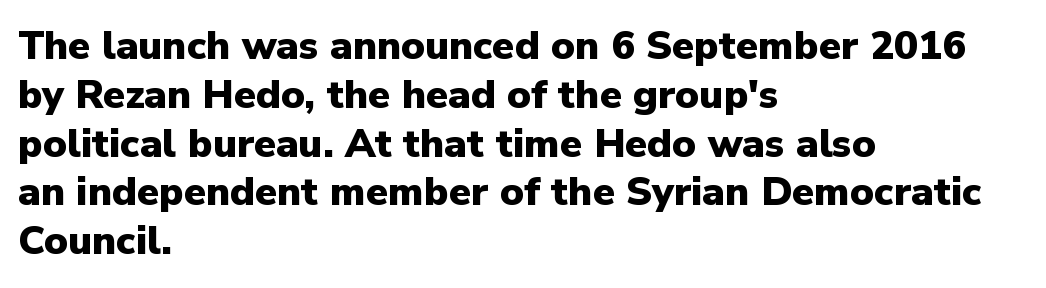
{"serif": "no", "italic": "no", "bold": "yes", "weight": "heavy", "width": "normal", "stroke_contrast": "low", "x_height": "medium", "monospaced": "no", "underline": "no", "align": "left", "line_spacing_ratio": 1.22, "letter_spacing": "normal", "letter_spacing_em": 0.0, "glyph_px": 40}
